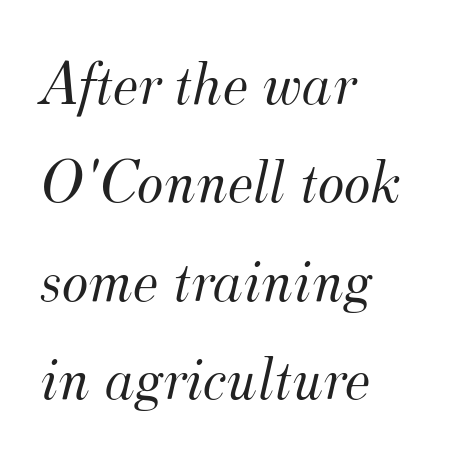
Characters are canted at an angle relative to the baseline's perpendicular. A typesetter would call this proportional, since set widths differ per character. Words float on clear page, feet unadorned. Baseline-to-baseline distance is the conventional proportion of letter height. The text block is weighted toward the left margin, trailing off unevenly rightward.
